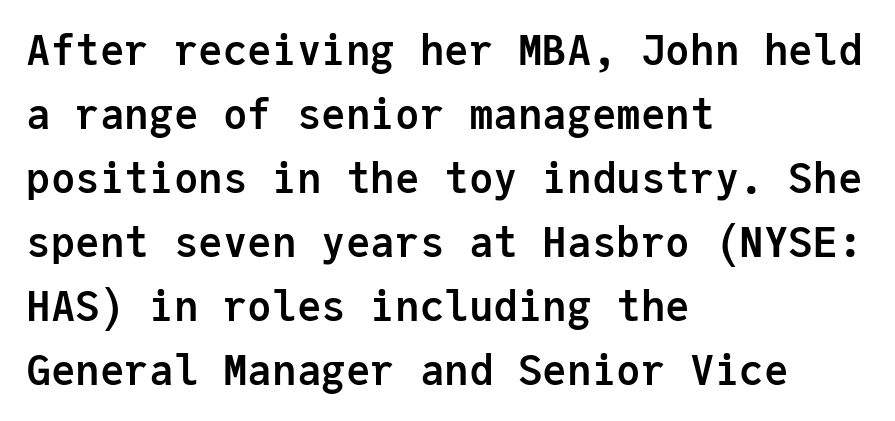
{"serif": "no", "italic": "no", "bold": "yes", "weight": "semibold", "width": "normal", "stroke_contrast": "low", "x_height": "medium", "monospaced": "yes", "underline": "no", "align": "left", "line_spacing": "normal", "line_spacing_ratio": 1.56, "letter_spacing": "normal", "letter_spacing_em": 0.0, "glyph_px": 41}
